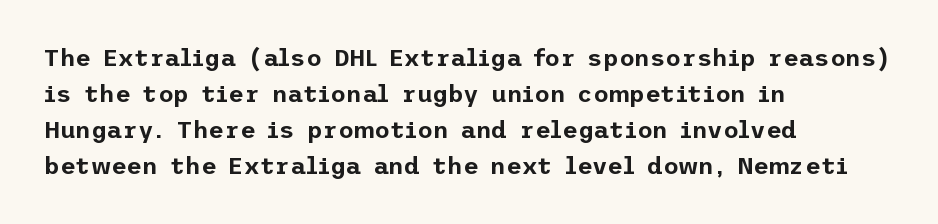
The image shows 24 px text type, upright; set left-aligned, normal line spacing (1.5x), normal letter spacing, not underlined.
